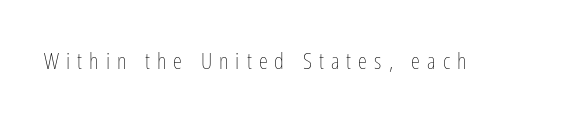
Q: Is the text bold? A: No.
Q: Is the text italic (slanted)? A: No, it is upright.
Q: Is the text underlined? A: No.
Q: Is the spacing between letters normal or unusually wide? A: Unusually wide.
